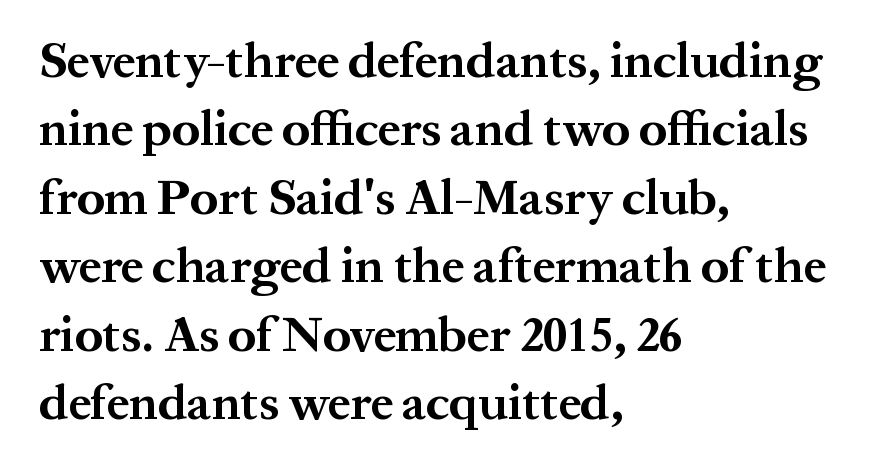
Q: Is the text bold? A: Yes.
Q: Is the text italic (slanted)? A: No, it is upright.
Q: Is the typeface a serif or a sans-serif typeface? A: Serif.
Q: Is the text underlined? A: No.
Q: How is the paragraph aligned? A: Left-aligned.
Q: Is the spacing between letters normal or unusually wide? A: Normal.
Q: Is the spacing between lines tight, normal or loose? A: Normal.
Q: Width (condensed, normal, or wide)? A: Normal.
Q: Stroke contrast? A: Medium.
Q: x-height? A: Medium.
Q: Monospaced? A: No.
